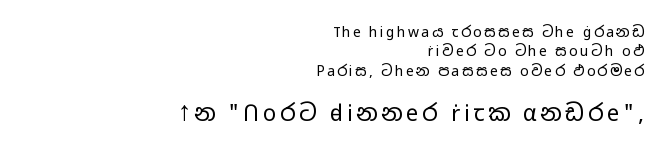
A light-to-regular cut is what we see here. Scale increases going downward across the two blocks. Every row of glyphs terminates at an identical x-position on the right. The string is rendered with underlining switched off. One glance says typical: line gaps are just what's usual.
